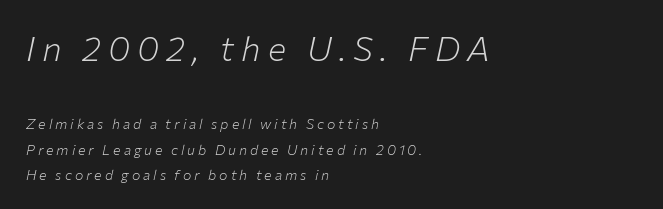
When letters slant like this, we call the style italic. Casual observation: everything's shoved over to the left. Character widths vary here, with narrow letters taking less room than wide ones. The first block has been scaled up relative to the second. Letters have the restrained weight of plain body copy at most. Bare-footed words on every line.
